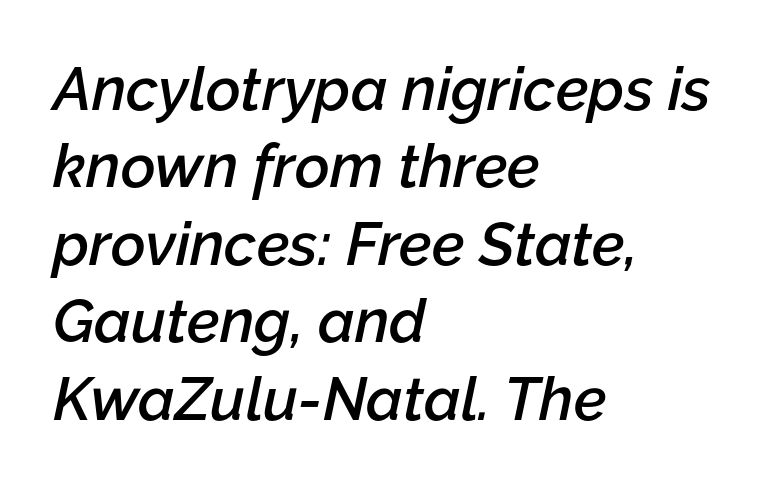
{"italic": "yes", "lean": "right", "slant_degrees": 12, "bold": "semi", "weight": "semibold", "width": "normal", "stroke_contrast": "low", "x_height": "medium", "monospaced": "no", "underline": "no", "align": "left", "line_spacing": "normal", "line_spacing_ratio": 1.29, "letter_spacing": "normal", "letter_spacing_em": 0.0, "glyph_px": 60}
